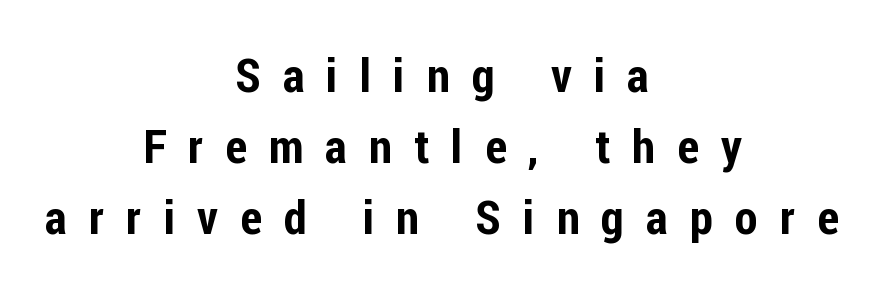
The image shows 47 px condensed sans-serif type, upright; set centered, normal line spacing (1.51x), unusually wide letter spacing (+0.47 em), not underlined; low stroke contrast and a medium x-height.
